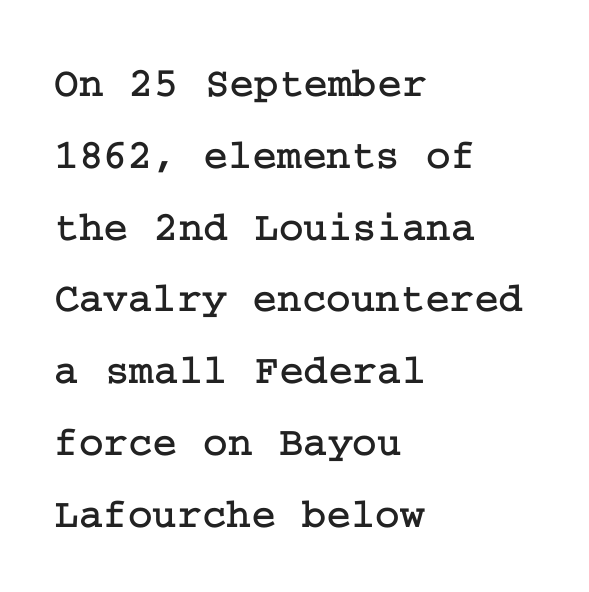
Old-style or modern, the face here clearly has serifs. The area under the type is left untouched. Notice how the stems are strictly vertical — no italics here. The typesetter chose a ragged-right arrangement here. The letters sit at their default tracking, neither squeezed nor spread.
